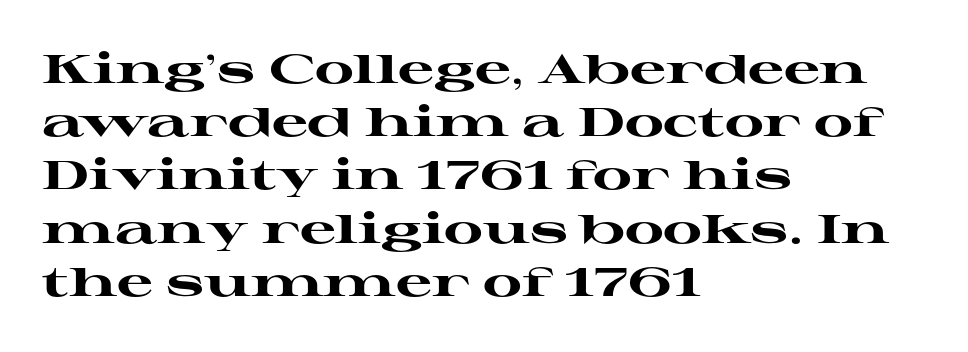
It's the straight-up-and-down kind of type. Typesetter's note: full bold, strokes at maximum text heaviness. This sample is left-justified, so line endings fall wherever the words run out. Caption: standard tracking, unaltered. Do the characters align in a grid? No, the font is proportional.
